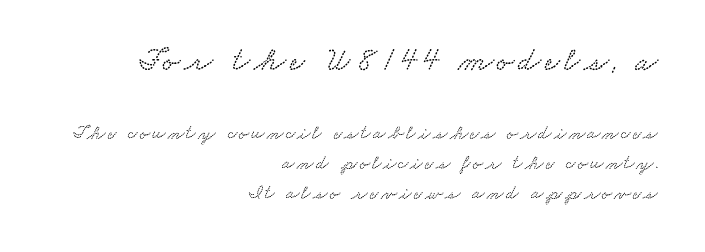
The image shows 33 px wide type; set right-aligned, normal line spacing (1.57x), not underlined; the first (top) block is 1.74x larger; low stroke contrast and a small x-height.
